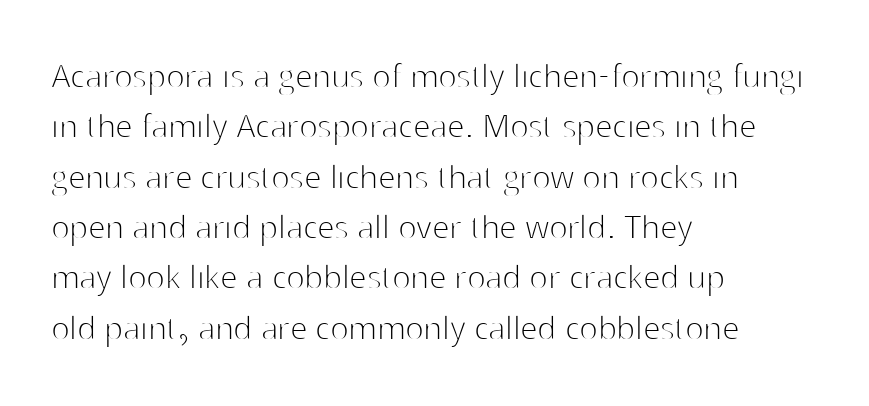
The image shows 39 px thin sans-serif type, upright; set left-aligned, normal line spacing (1.29x), normal letter spacing, not underlined; high stroke contrast and a medium x-height.
